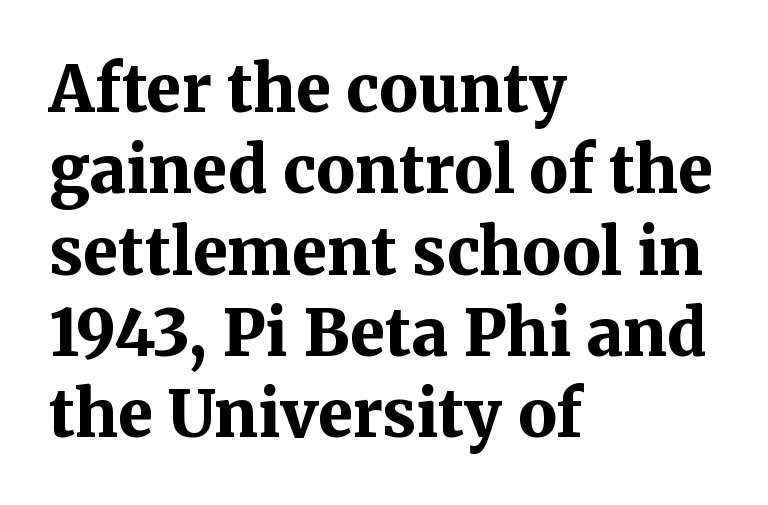
These lines are rendered in a variable-pitch font. The letters sit at their default tracking, neither squeezed nor spread. In terms of weight, the rendering is a true, heavy bold. The specimen omits any rule beneath the text block's lines. Ascenders rise straight up at ninety degrees.
